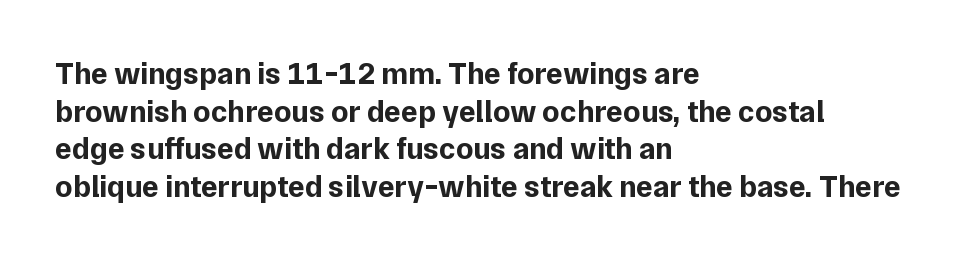
{"serif": "no", "italic": "no", "bold": "yes", "weight": "bold", "width": "normal", "stroke_contrast": "low", "x_height": "medium", "monospaced": "no", "underline": "no", "align": "left", "line_spacing_ratio": 1.21, "letter_spacing": "normal", "letter_spacing_em": 0.0, "glyph_px": 31}
